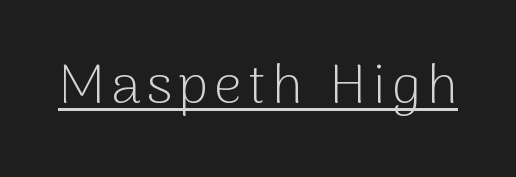
Do the characters align in a grid? No, the font is proportional. Are there feet on the stems? There aren't — it's a sans. Is this a heavy cut? Hardly; it is regular or lighter. Every stem runs plumb, perpendicular to the baseline.
